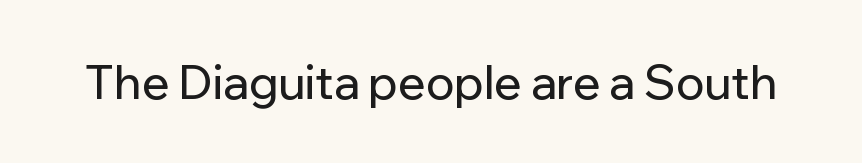
Nope, not italic — everything's standing straight. There is no visible air inserted between adjacent glyphs. A typesetter would label this face a sans. This rendering features lettering with no underline.
